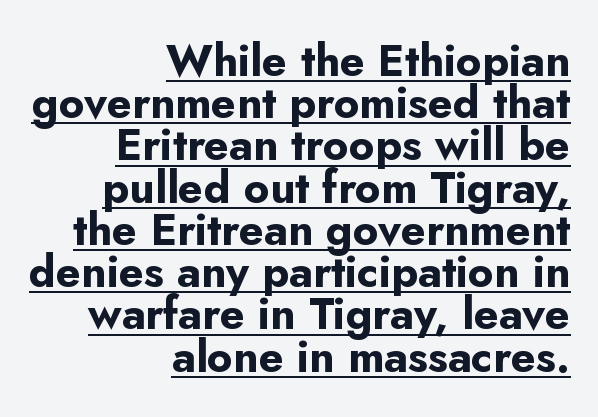
{"serif": "no", "italic": "no", "bold": "yes", "weight": "bold", "width": "normal", "stroke_contrast": "low", "x_height": "small", "monospaced": "no", "underline": "yes", "align": "right", "line_spacing": "tight", "line_spacing_ratio": 0.96, "letter_spacing": "normal", "letter_spacing_em": 0.0, "glyph_px": 44}
